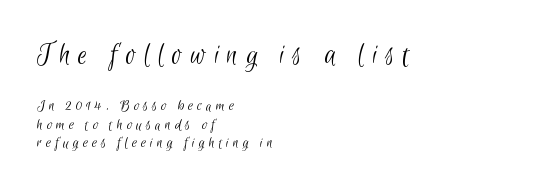
Q: Is the text bold? A: No.
Q: Is the typeface a serif or a sans-serif typeface? A: Sans-serif.
Q: Is the text underlined? A: No.
Q: How is the paragraph aligned? A: Left-aligned.
Q: Is the spacing between letters normal or unusually wide? A: Unusually wide.
Q: Is the spacing between lines tight, normal or loose? A: Tight.
Q: Which block of text is set in a larger size, the first (top) or the second (bottom)? A: The first (top) one.
Q: Width (condensed, normal, or wide)? A: Condensed.
Q: Stroke contrast? A: Low.
Q: x-height? A: Small.
Q: Monospaced? A: No.
